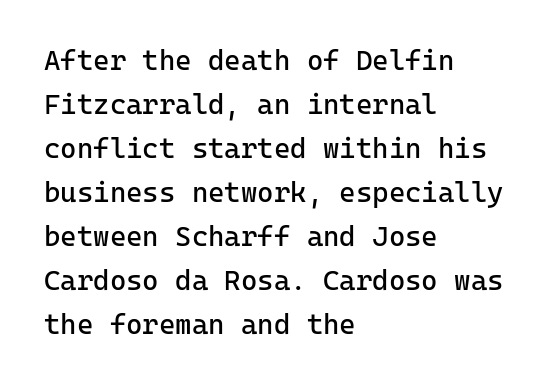
The image shows 28 px regular-weight sans-serif type, upright, monospaced; set left-aligned, normal line spacing (1.57x), normal letter spacing, not underlined; low stroke contrast and a medium x-height.
